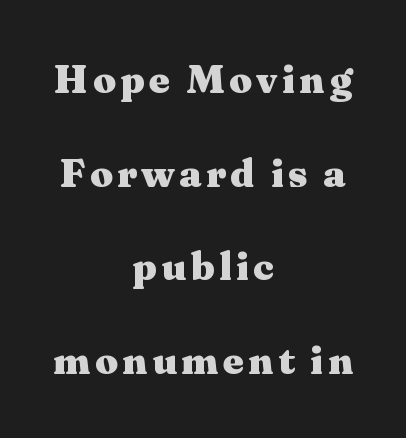
The image shows 40 px heavy, wide serif type, upright; set centered, loose line spacing (2.34x), not underlined; medium stroke contrast and a medium x-height.
